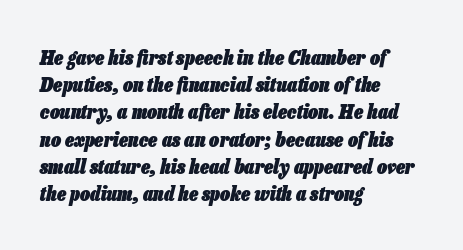
The image shows 20 px bold type, italic (leaning right); set left-aligned, normal line spacing (1.36x), normal letter spacing, not underlined.
